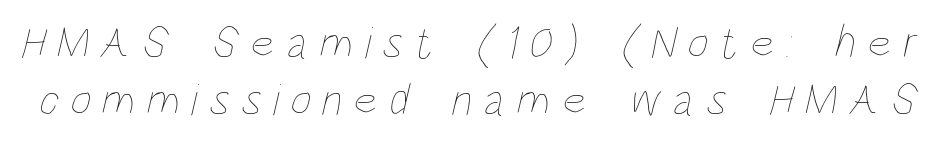
{"bold": "no", "weight": "thin", "width": "condensed", "stroke_contrast": "low", "x_height": "large", "monospaced": "no", "underline": "no", "line_spacing_ratio": 1.23, "letter_spacing": "wide", "letter_spacing_em": 0.25, "glyph_px": 46}
